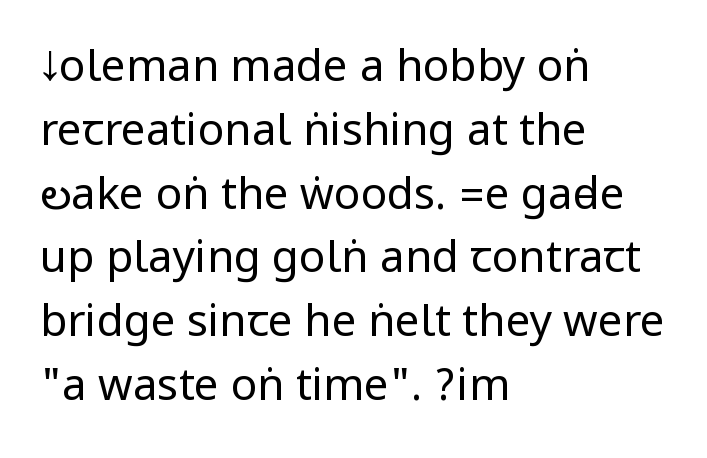
The image shows 44 px regular-weight, condensed sans-serif type, upright; set left-aligned, normal line spacing (1.45x), normal letter spacing, not underlined; low stroke contrast.
